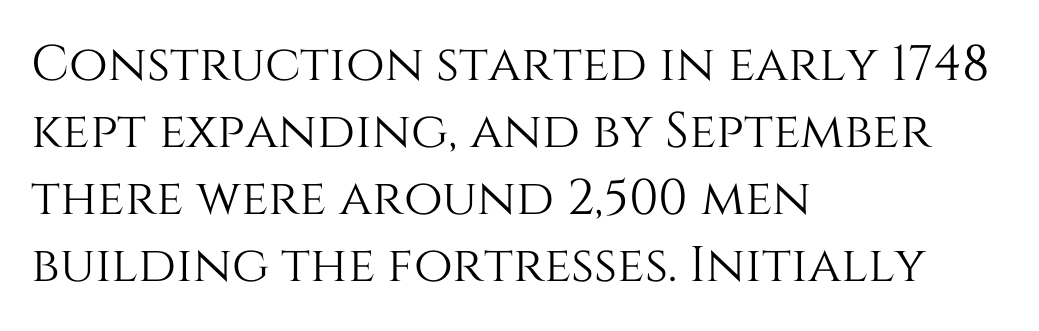
Q: Is the text italic (slanted)? A: No, it is upright.
Q: Is the text underlined? A: No.
Q: How is the paragraph aligned? A: Left-aligned.
Q: Is the spacing between letters normal or unusually wide? A: Normal.
Q: Is the spacing between lines tight, normal or loose? A: Normal.
Q: Width (condensed, normal, or wide)? A: Normal.
Q: Stroke contrast? A: Medium.
Q: x-height? A: Large.
Q: Monospaced? A: No.
